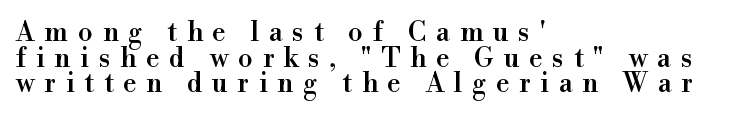
{"italic": "no", "underline": "no", "align": "left", "line_spacing": "tight", "line_spacing_ratio": 0.95, "letter_spacing": "wide", "letter_spacing_em": 0.36, "glyph_px": 27}
